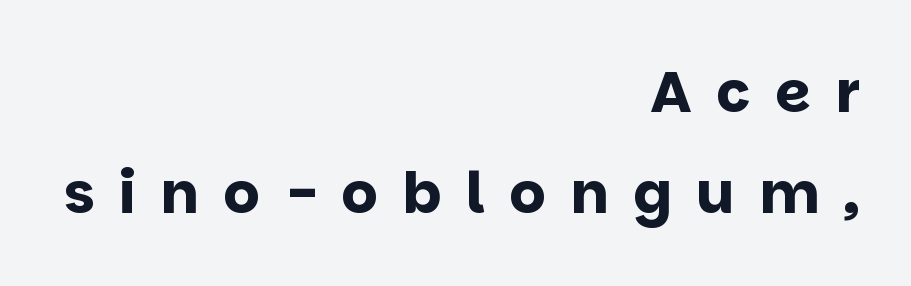
The image shows 57 px bold sans-serif type, upright; set right-aligned, line spacing 1.78x, unusually wide letter spacing (+0.43 em), not underlined; low stroke contrast and a large x-height.
